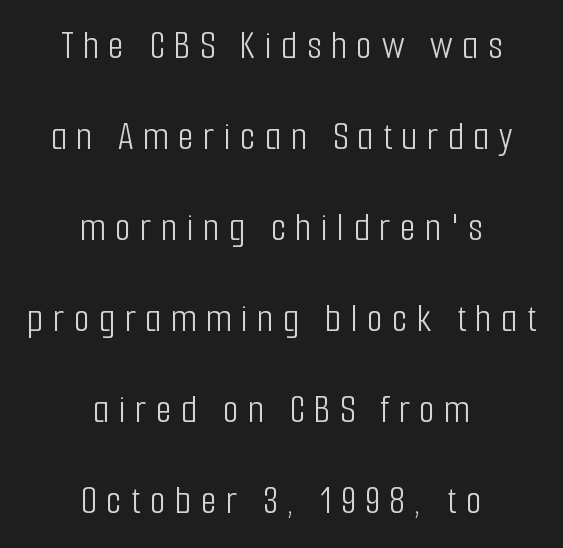
Q: Is the text bold? A: No.
Q: Is the text italic (slanted)? A: No, it is upright.
Q: Is the typeface a serif or a sans-serif typeface? A: Sans-serif.
Q: Is the text underlined? A: No.
Q: How is the paragraph aligned? A: Centered.
Q: Is the spacing between letters normal or unusually wide? A: Unusually wide.
Q: Is the spacing between lines tight, normal or loose? A: Loose.
Q: Width (condensed, normal, or wide)? A: Condensed.
Q: Stroke contrast? A: Low.
Q: x-height? A: Medium.
Q: Monospaced? A: No.
